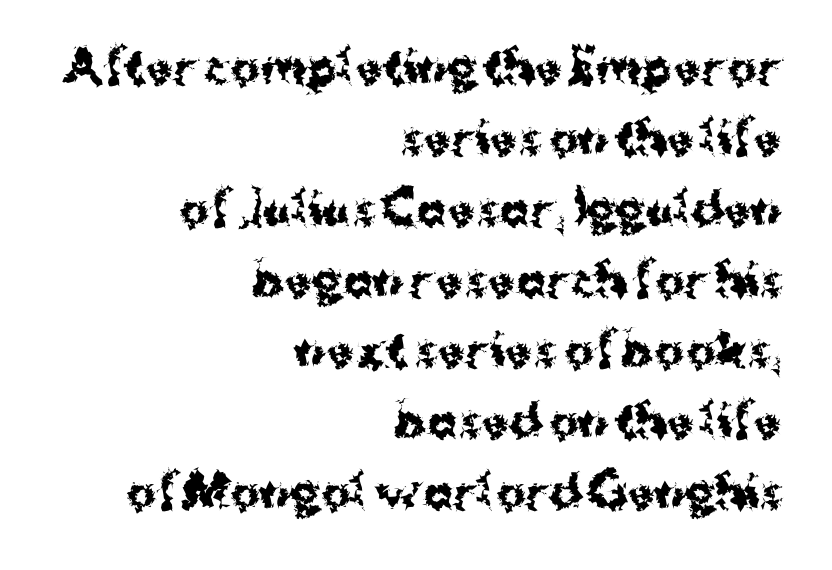
What kind of face is this? One without serifs — a sans. Tall strokes in this sample are plumb rather than angled. The paragraph has a hard right edge and a soft left edge. Spacing verdict: proportional, widths tailored to each character.
